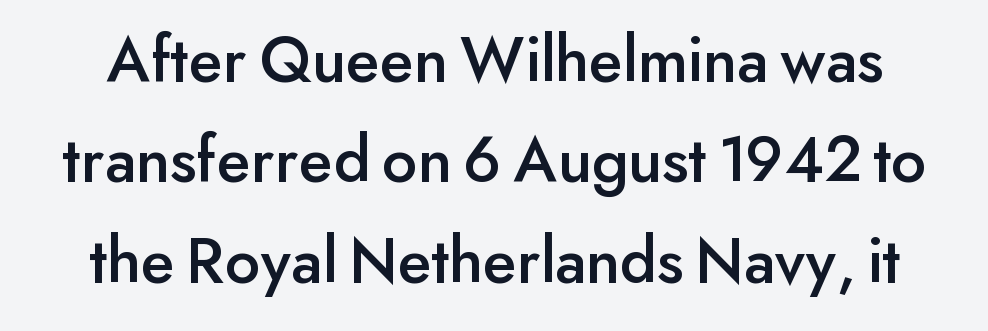
{"serif": "no", "italic": "no", "width": "normal", "stroke_contrast": "low", "x_height": "small", "monospaced": "no", "underline": "no", "line_spacing": "normal", "line_spacing_ratio": 1.5, "letter_spacing": "normal", "letter_spacing_em": 0.0, "glyph_px": 67}
